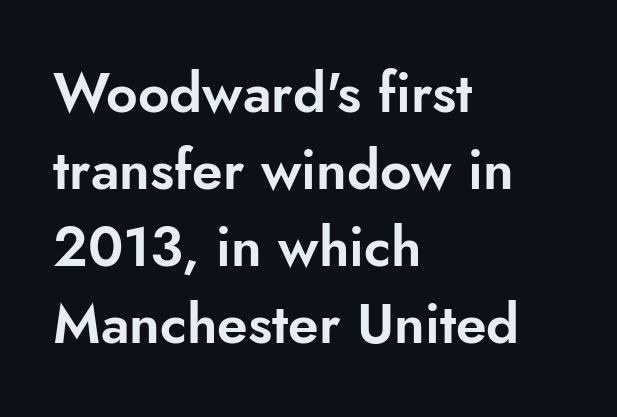
{"serif": "no", "italic": "no", "width": "normal", "stroke_contrast": "low", "x_height": "small", "monospaced": "no", "underline": "no", "align": "left", "line_spacing": "normal", "line_spacing_ratio": 1.4, "letter_spacing": "normal", "letter_spacing_em": 0.0, "glyph_px": 55}
